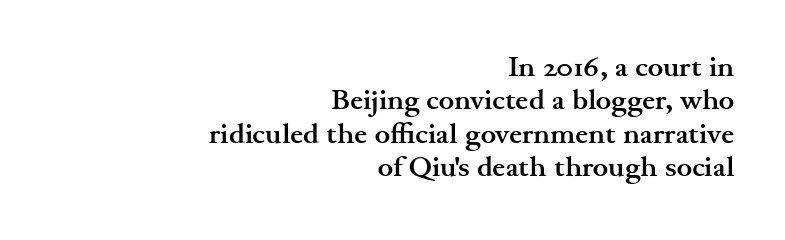
The image shows 29 px semibold, wide serif type, upright; set right-aligned, tight line spacing (1.15x), normal letter spacing, not underlined; medium stroke contrast and a small x-height.
